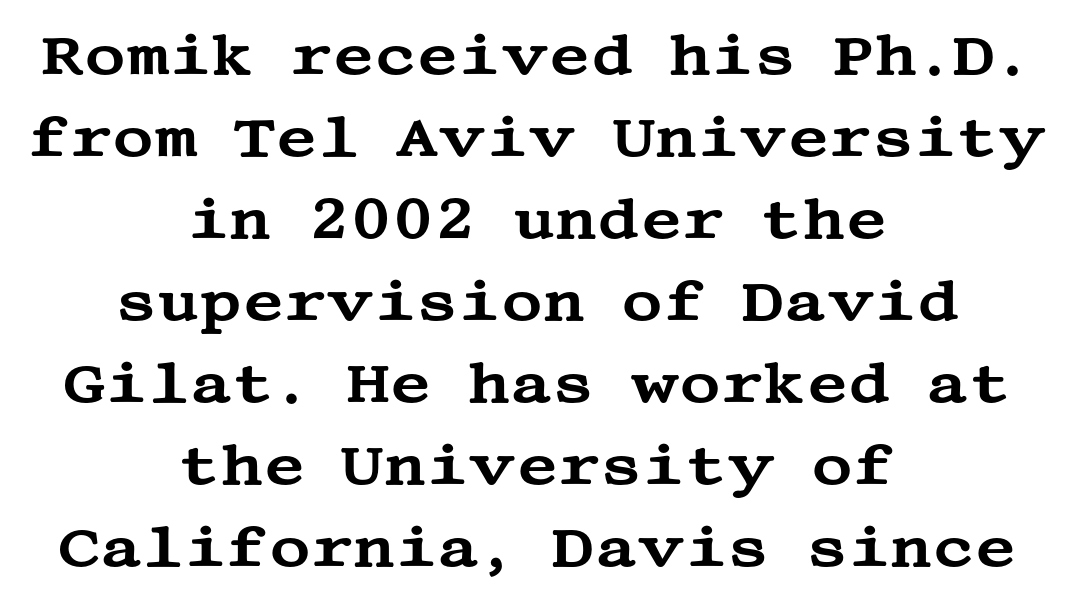
Q: Is the text italic (slanted)? A: No, it is upright.
Q: Is the typeface a serif or a sans-serif typeface? A: Serif.
Q: Is the text underlined? A: No.
Q: How is the paragraph aligned? A: Centered.
Q: Is the spacing between letters normal or unusually wide? A: Normal.
Q: Is the spacing between lines tight, normal or loose? A: Normal.
Q: Width (condensed, normal, or wide)? A: Wide.
Q: Stroke contrast? A: Medium.
Q: x-height? A: Large.
